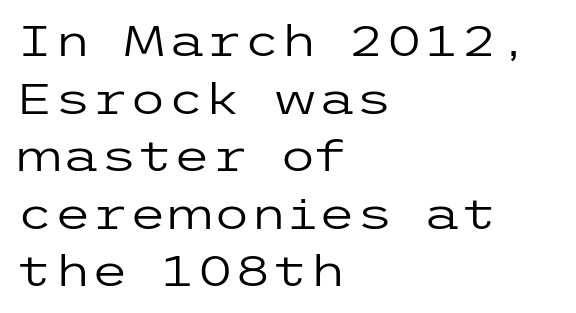
{"serif": "no", "italic": "no", "bold": "no", "weight": "regular", "width": "wide", "stroke_contrast": "low", "x_height": "medium", "underline": "no", "align": "left", "line_spacing": "normal", "line_spacing_ratio": 1.34, "letter_spacing": "normal", "letter_spacing_em": 0.0, "glyph_px": 43}
